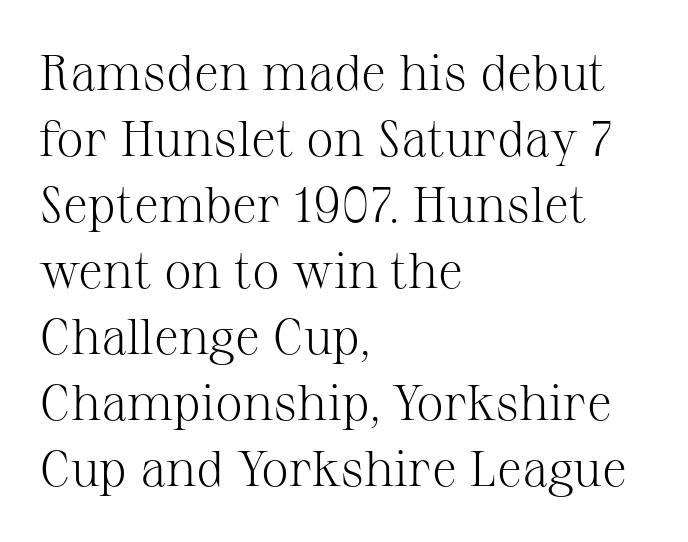
Q: Is the text bold? A: No.
Q: Is the text italic (slanted)? A: No, it is upright.
Q: Is the typeface a serif or a sans-serif typeface? A: Serif.
Q: Is the text underlined? A: No.
Q: How is the paragraph aligned? A: Left-aligned.
Q: Is the spacing between letters normal or unusually wide? A: Normal.
Q: Is the spacing between lines tight, normal or loose? A: Normal.
Q: Width (condensed, normal, or wide)? A: Normal.
Q: Stroke contrast? A: Medium.
Q: x-height? A: Medium.
Q: Monospaced? A: No.
